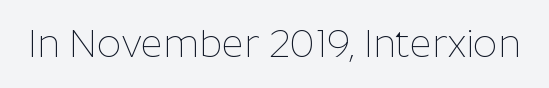
The image shows 38 px thin sans-serif type, upright; set normal letter spacing, not underlined; low stroke contrast and a medium x-height.
